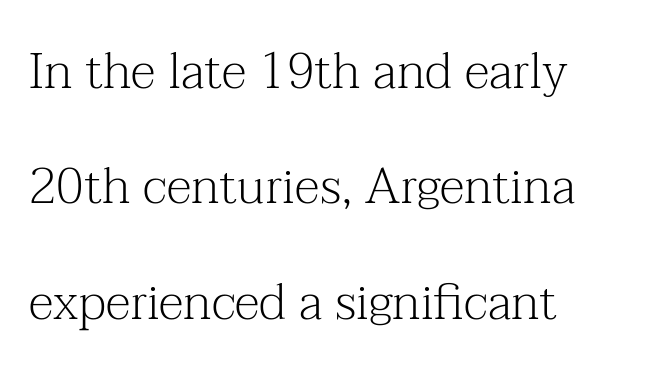
{"serif": "yes", "italic": "no", "bold": "no", "weight": "light", "width": "normal", "stroke_contrast": "medium", "x_height": "medium", "monospaced": "no", "underline": "no", "align": "left", "line_spacing": "loose", "line_spacing_ratio": 2.31, "letter_spacing": "normal", "letter_spacing_em": 0.0, "glyph_px": 50}
